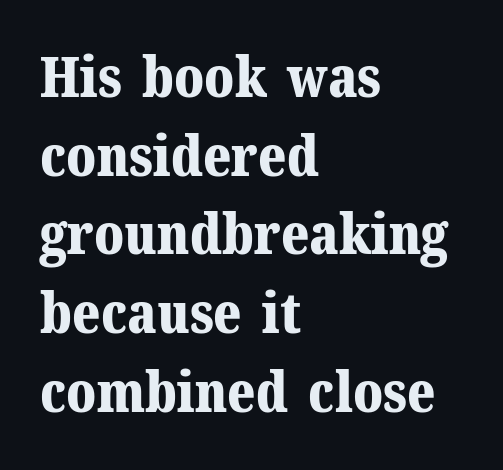
{"serif": "yes", "italic": "no", "bold": "yes", "weight": "bold", "width": "normal", "stroke_contrast": "medium", "x_height": "medium", "monospaced": "no", "underline": "no", "align": "left", "line_spacing": "normal", "line_spacing_ratio": 1.38, "letter_spacing": "normal", "letter_spacing_em": 0.0, "glyph_px": 57}
